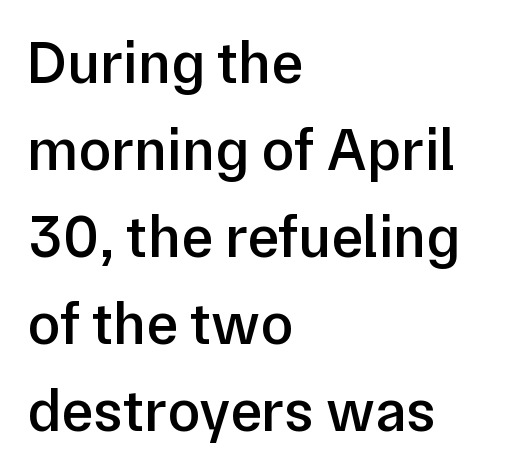
No extra tracking has been applied to these lines. Note: no serifs on the glyphs. These lines are rendered in a variable-pitch font. Every letter is mildly thick-stroked: semibold rather than bold. No word sits above an underline.
